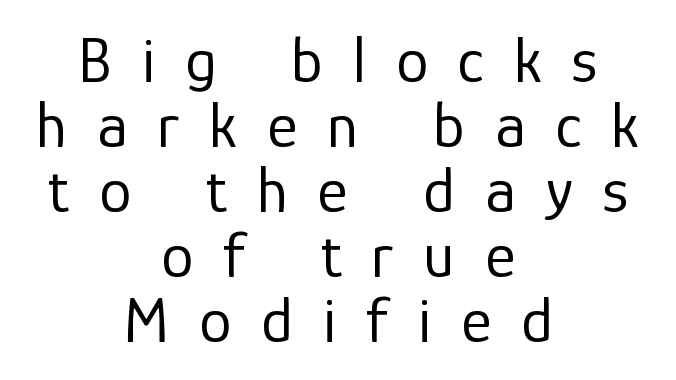
The image shows 65 px regular-weight sans-serif type, upright; set centered, tight line spacing (1.0x), unusually wide letter spacing (+0.46 em), not underlined; low stroke contrast and a medium x-height.
